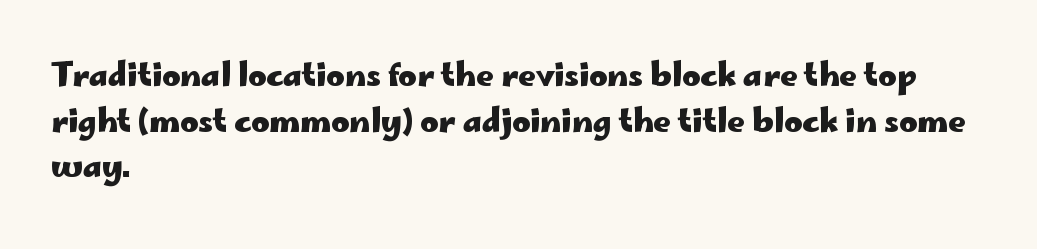
Q: Is the text bold? A: Yes.
Q: Is the text italic (slanted)? A: No, it is upright.
Q: Is the typeface a serif or a sans-serif typeface? A: Sans-serif.
Q: Is the text underlined? A: No.
Q: How is the paragraph aligned? A: Left-aligned.
Q: Is the spacing between letters normal or unusually wide? A: Normal.
Q: Is the spacing between lines tight, normal or loose? A: Normal.
Q: Width (condensed, normal, or wide)? A: Wide.
Q: Stroke contrast? A: Low.
Q: x-height? A: Small.
Q: Monospaced? A: No.
